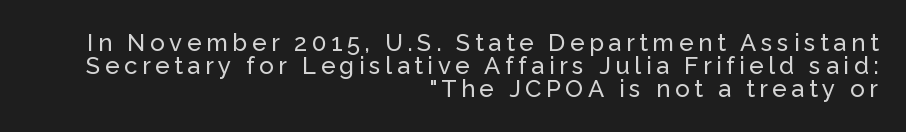
Quick note: interline space is minimal. Rule under the text: the space is simply empty. Every row of glyphs terminates at an identical x-position on the right. The lettering holds an erect, upright posture throughout.
